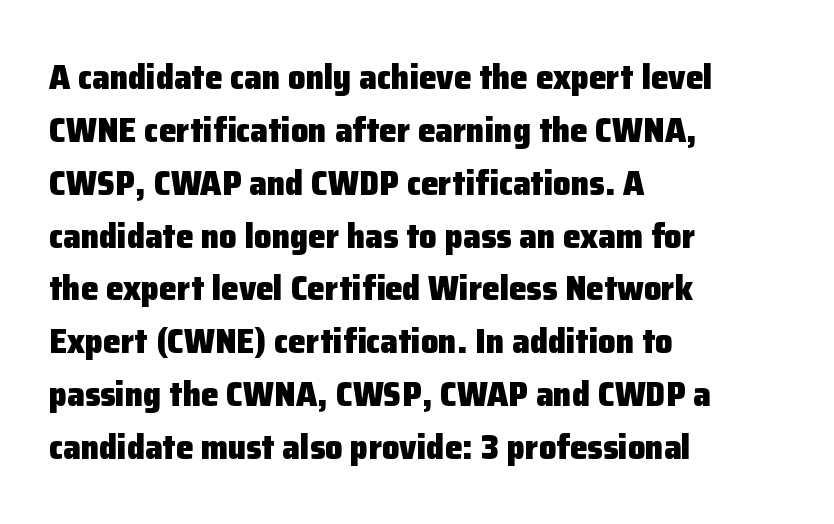
{"serif": "no", "italic": "no", "bold": "yes", "weight": "heavy", "width": "normal", "stroke_contrast": "low", "x_height": "medium", "monospaced": "no", "underline": "no", "align": "left", "line_spacing": "normal", "line_spacing_ratio": 1.51, "letter_spacing": "normal", "letter_spacing_em": 0.0, "glyph_px": 35}
